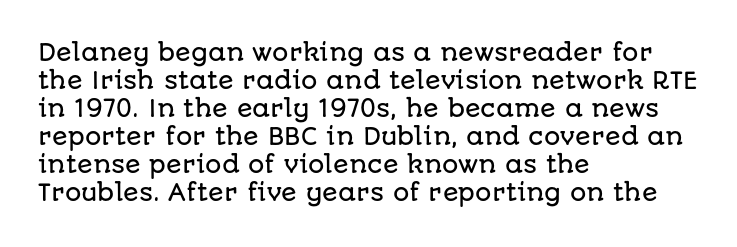
Look at the tracking — it's just the regular setting, nothing added. Caption: multi-line text, flush left, ragged right. Notice how the stems are strictly vertical — no italics here. A clean baseline with only descenders dipping below it.
